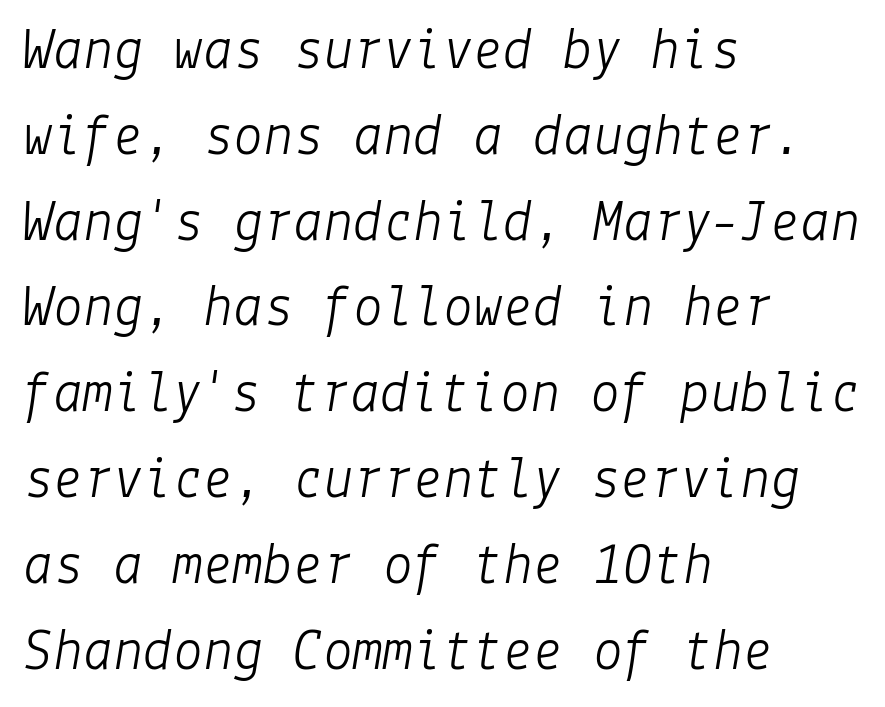
{"italic": "yes", "lean": "right", "slant_degrees": 9, "bold": "no", "weight": "light", "width": "normal", "stroke_contrast": "low", "x_height": "medium", "underline": "no", "align": "left", "line_spacing": "normal", "line_spacing_ratio": 1.43, "letter_spacing": "normal", "letter_spacing_em": 0.0, "glyph_px": 60}
